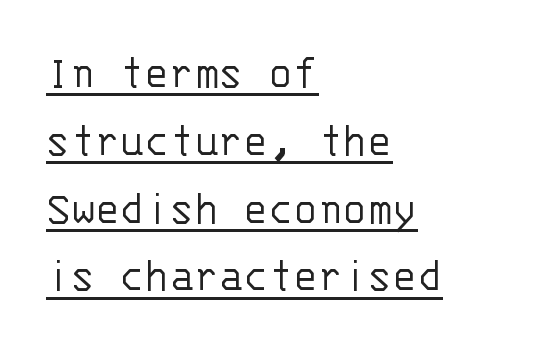
This is underlined copy, the kind a proofreader might mark for attention. Stroke mass is kept to a normal reading level or below. Here the glyphs are tracked normally, forming tight word shapes. The setting favours the left margin, as ordinary paragraphs usually do.
